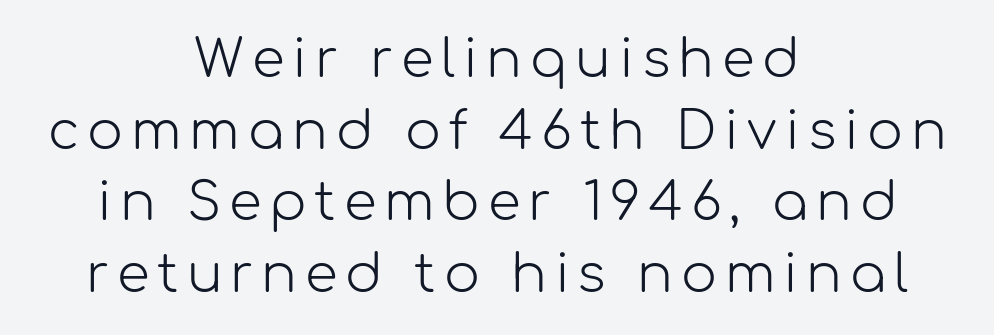
{"serif": "no", "italic": "no", "bold": "no", "weight": "light", "width": "normal", "stroke_contrast": "low", "x_height": "medium", "monospaced": "no", "underline": "no", "align": "center", "line_spacing": "normal", "line_spacing_ratio": 1.35, "glyph_px": 53}
